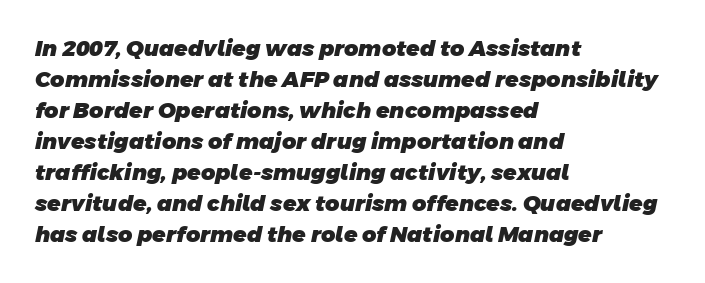
{"bold": "yes", "underline": "no", "align": "left", "line_spacing": "normal", "line_spacing_ratio": 1.41, "letter_spacing": "normal", "letter_spacing_em": 0.0, "glyph_px": 22}
